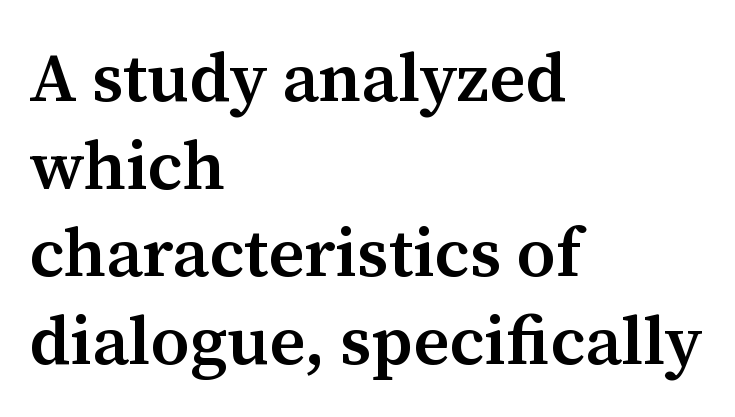
The designer left line spacing at the default. Look at the stroke-to-counter ratio: somewhat heavy, a semibold. The letterforms sit shoulder to shoulder at normal distance. Rendered with straight, roman letterforms. Unmarked baselines from the first word to the last.
